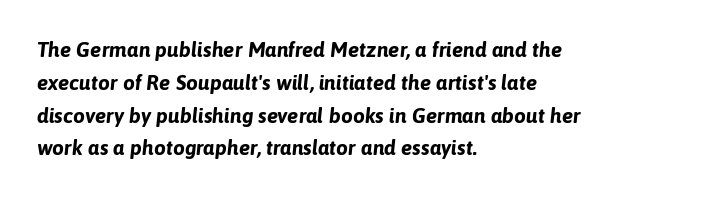
{"italic": "yes", "lean": "right", "slant_degrees": 6, "bold": "yes", "underline": "no", "align": "left", "line_spacing": "normal", "line_spacing_ratio": 1.56, "letter_spacing": "normal", "letter_spacing_em": 0.0, "glyph_px": 21}
